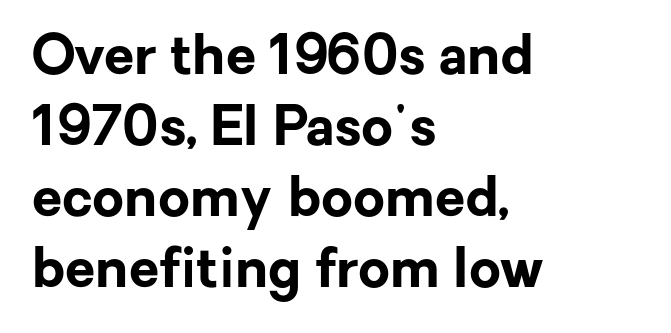
{"serif": "no", "italic": "no", "bold": "yes", "weight": "bold", "width": "normal", "stroke_contrast": "low", "x_height": "medium", "monospaced": "no", "underline": "no", "align": "left", "line_spacing": "normal", "line_spacing_ratio": 1.29, "letter_spacing": "normal", "letter_spacing_em": 0.0, "glyph_px": 55}
